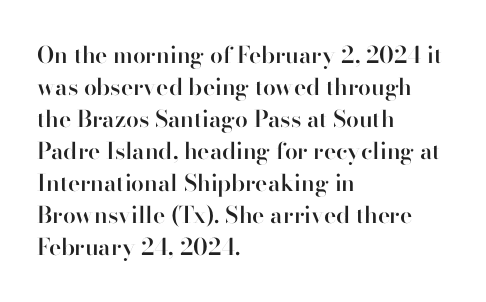
Q: Is the text bold? A: Semi-bold.
Q: Is the text italic (slanted)? A: No, it is upright.
Q: Is the text underlined? A: No.
Q: How is the paragraph aligned? A: Left-aligned.
Q: Is the spacing between letters normal or unusually wide? A: Normal.
Q: Is the spacing between lines tight, normal or loose? A: Normal.
